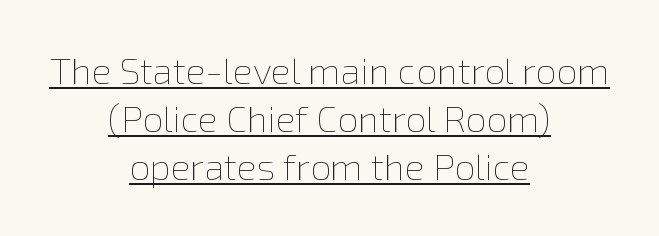
The typesetter has applied underlining to the passage shown. Every stem runs plumb, perpendicular to the baseline. The lines sit at an ordinary, default distance from one another. You could not count columns in this text — the font is proportionally spaced.
